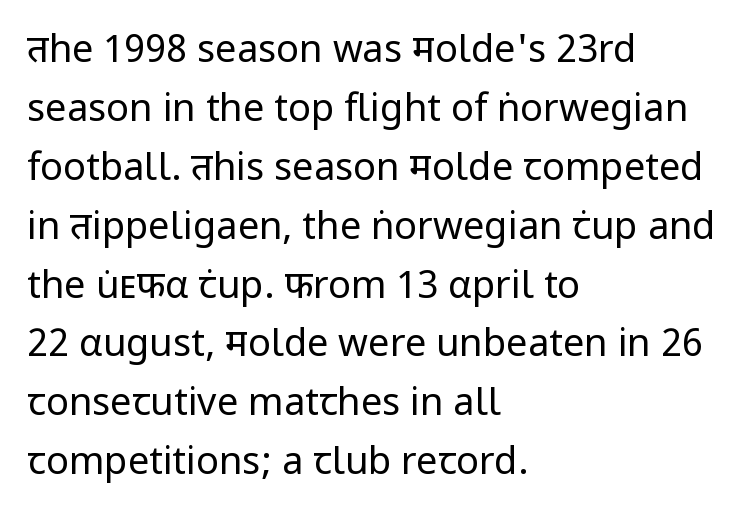
Q: Is the text bold? A: No.
Q: Is the text italic (slanted)? A: No, it is upright.
Q: Is the typeface a serif or a sans-serif typeface? A: Sans-serif.
Q: Is the text underlined? A: No.
Q: How is the paragraph aligned? A: Left-aligned.
Q: Is the spacing between letters normal or unusually wide? A: Normal.
Q: Is the spacing between lines tight, normal or loose? A: Normal.
Q: Width (condensed, normal, or wide)? A: Normal.
Q: Stroke contrast? A: Low.
Q: x-height? A: Medium.
Q: Monospaced? A: No.
